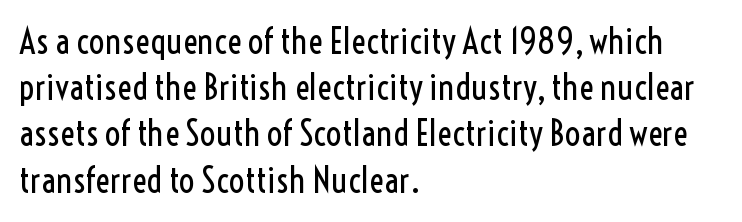
The image shows 35 px regular-weight, condensed sans-serif type, upright; set left-aligned, normal line spacing (1.32x), normal letter spacing, not underlined; a medium x-height.
